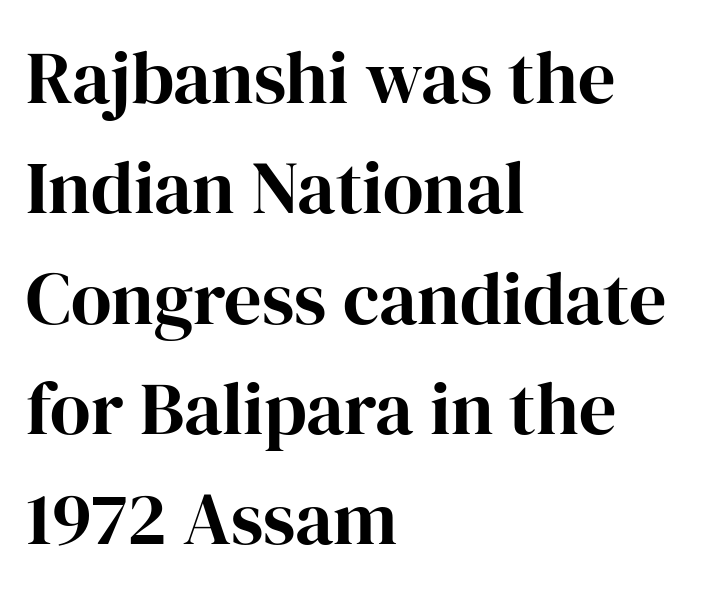
The image shows 74 px serif type, upright; set left-aligned, normal line spacing (1.49x), normal letter spacing, not underlined; high stroke contrast and a medium x-height.
